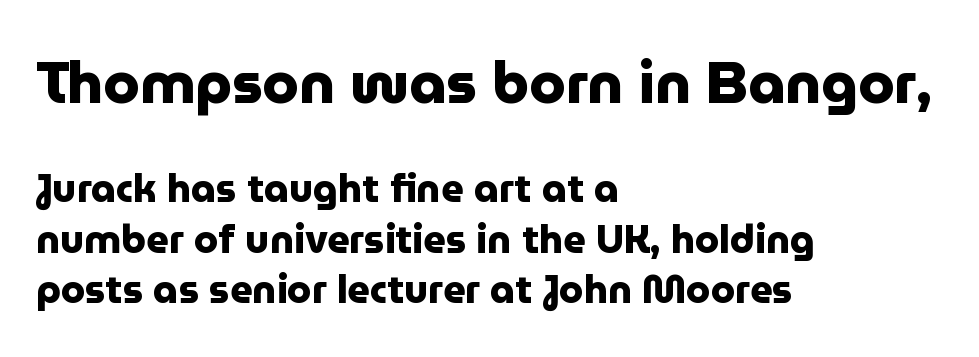
The image shows 58 px heavy sans-serif type, upright; set left-aligned, normal line spacing (1.29x), normal letter spacing, not underlined; the first (top) block is 1.49x larger; low stroke contrast and a medium x-height.
